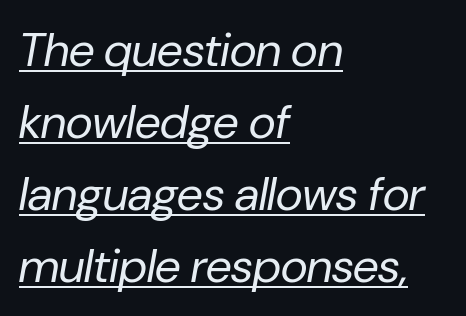
The image shows 47 px regular-weight type, italic (leaning right); set left-aligned, normal line spacing (1.53x), normal letter spacing, underlined; low stroke contrast and a medium x-height.
